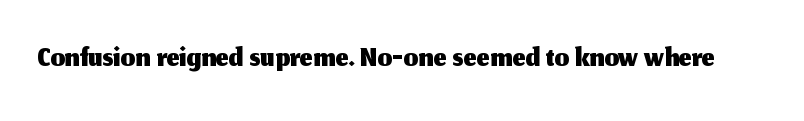
Is this a fixed-width face? No — the glyphs have proportional, varying widths. The rendering keeps characters at their native spacing. The designer went with a sans here, leaving each stem footless. Posture: upright roman. The strip under each line holds only bare page.
